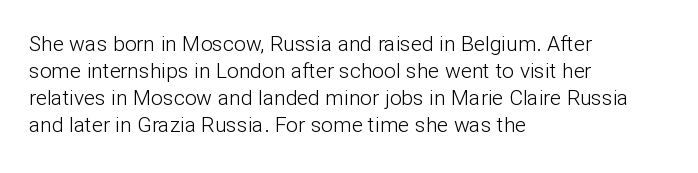
The image shows 21 px text type, upright; set left-aligned, normal line spacing (1.28x), normal letter spacing, not underlined.
